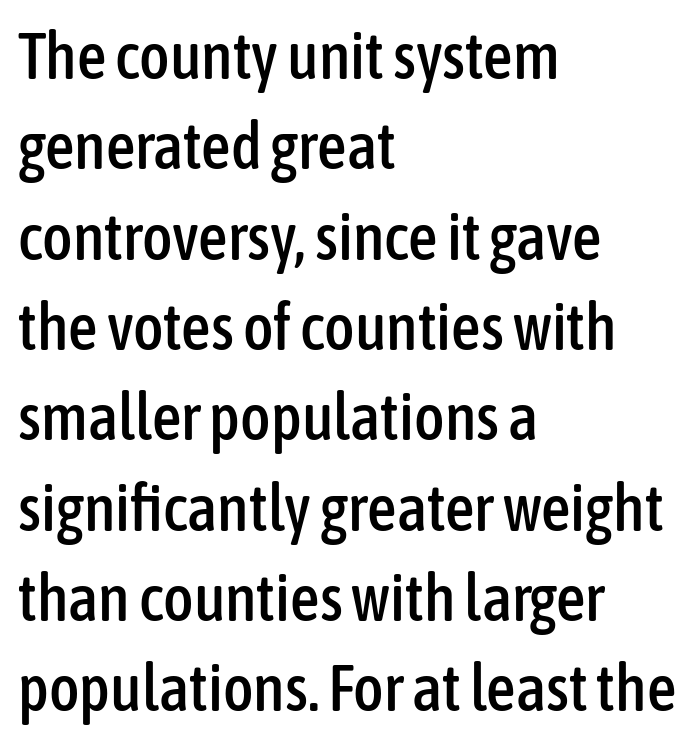
Q: Is the text italic (slanted)? A: No, it is upright.
Q: Is the typeface a serif or a sans-serif typeface? A: Sans-serif.
Q: Is the text underlined? A: No.
Q: How is the paragraph aligned? A: Left-aligned.
Q: Is the spacing between letters normal or unusually wide? A: Normal.
Q: Is the spacing between lines tight, normal or loose? A: Normal.
Q: Width (condensed, normal, or wide)? A: Condensed.
Q: Stroke contrast? A: Low.
Q: x-height? A: Medium.
Q: Monospaced? A: No.
